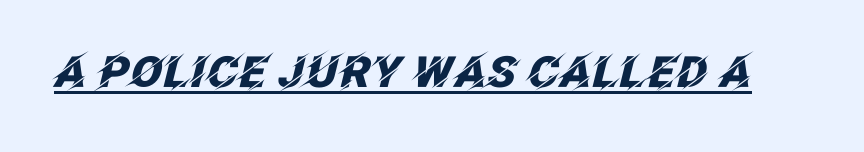
This rendering leaves character spacing at its baseline value. You could not count columns in this text — the font is proportionally spaced. Summary of weight: heavy, a full bold. This sample uses an oblique cut, with every glyph tilted off the vertical. The rendering uses the underline text-decoration.
